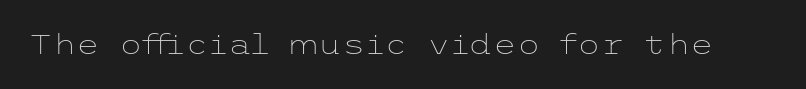
Q: Is the text bold? A: No.
Q: Is the text italic (slanted)? A: No, it is upright.
Q: Is the text underlined? A: No.
Q: Is the spacing between letters normal or unusually wide? A: Normal.
